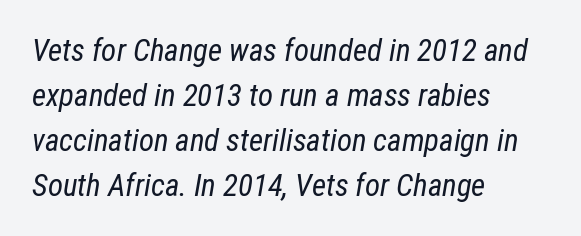
The image shows 31 px regular-weight, condensed type, italic (leaning right); set left-aligned, normal line spacing (1.45x), normal letter spacing, not underlined; low stroke contrast and a medium x-height.
